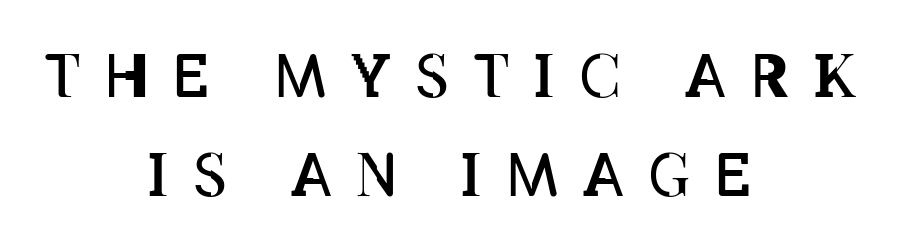
{"italic": "no", "bold": "no", "weight": "regular", "width": "condensed", "stroke_contrast": "low", "x_height": "large", "monospaced": "no", "underline": "no", "align": "center", "line_spacing": "normal", "line_spacing_ratio": 1.68, "letter_spacing": "wide", "letter_spacing_em": 0.42, "glyph_px": 59}
